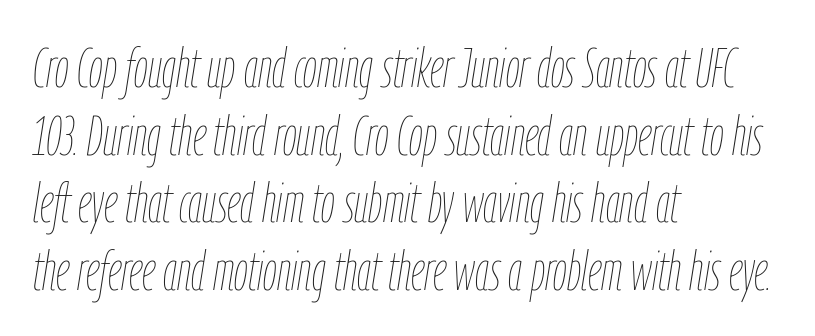
Q: Is the text bold? A: No.
Q: Is the text italic (slanted)? A: Yes, it leans right by about 9 degrees.
Q: Is the text underlined? A: No.
Q: How is the paragraph aligned? A: Left-aligned.
Q: Is the spacing between letters normal or unusually wide? A: Normal.
Q: Width (condensed, normal, or wide)? A: Condensed.
Q: Stroke contrast? A: Low.
Q: x-height? A: Medium.
Q: Monospaced? A: No.
